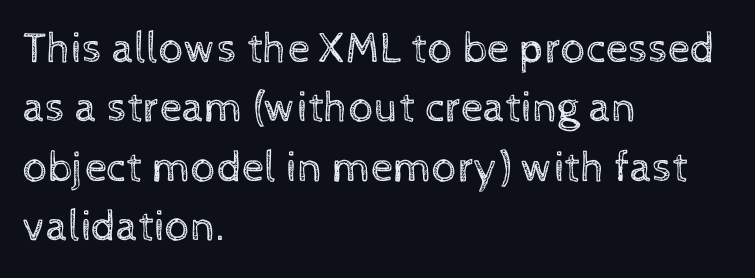
This rendering leaves character spacing at its baseline value. The space between consecutive lines is moderate. A bare baseline throughout the passage. Weight: not bold — regular or lighter.
